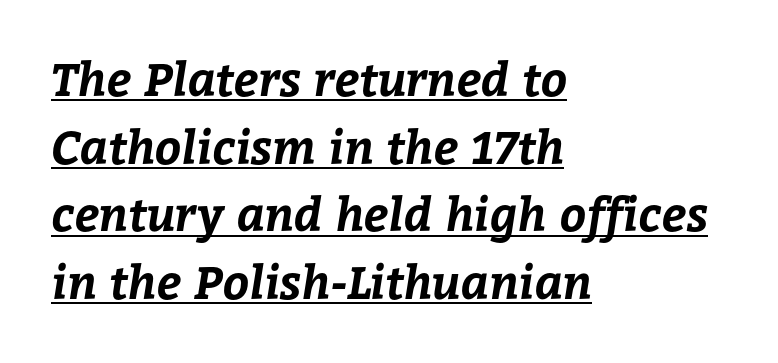
Each word holds together tightly as a unit, with standard inter-letter gaps. A rule runs beneath these lines of type. Every letter is thick-stroked: bold, no question. Note the varied advance widths — an 'i' is clearly narrower than an 'm'.
